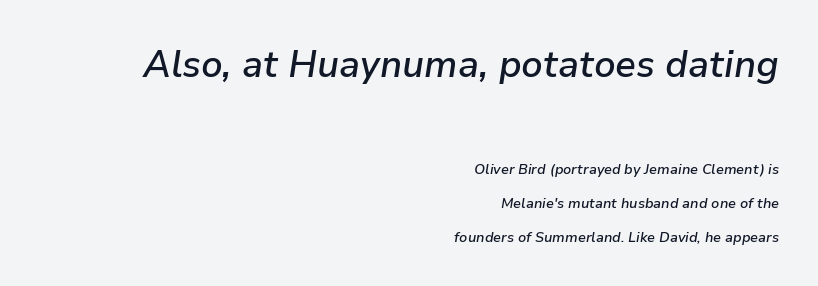
{"italic": "yes", "lean": "right", "slant_degrees": 9, "bold": "semi", "weight": "semibold", "width": "normal", "stroke_contrast": "low", "x_height": "medium", "monospaced": "no", "underline": "no", "align": "right", "line_spacing": "loose", "line_spacing_ratio": 2.43, "letter_spacing": "normal", "letter_spacing_em": 0.0, "larger_block": "first", "size_ratio": 2.64, "glyph_px": 37}
